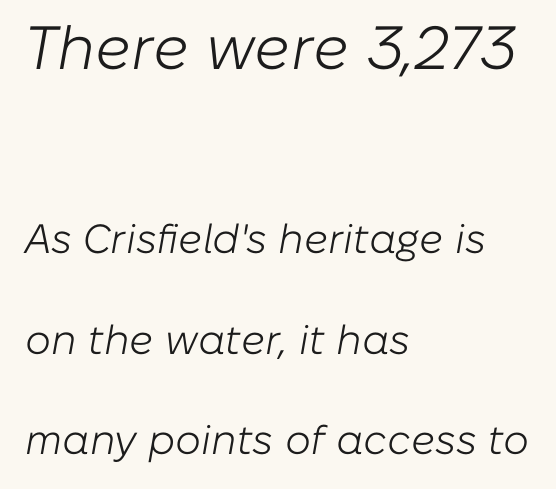
Size contrast runs from large at the top to small at the bottom. An italicized treatment has been applied to the whole sample. Notice how the passage keeps a crisp vertical edge on the left only. This sample has the flowing, uneven cadence of proportional lettering. The passage shown has conventional tracking throughout.
